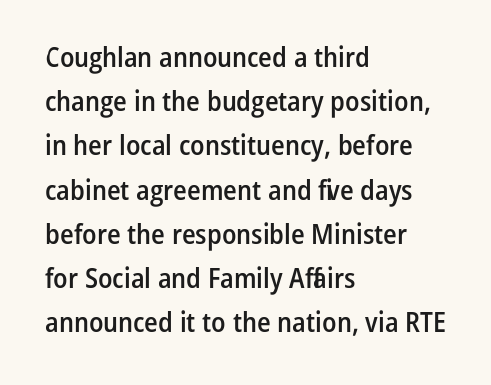
Q: Is the text bold? A: Semi-bold.
Q: Is the text italic (slanted)? A: No, it is upright.
Q: Is the typeface a serif or a sans-serif typeface? A: Sans-serif.
Q: Is the text underlined? A: No.
Q: How is the paragraph aligned? A: Left-aligned.
Q: Is the spacing between letters normal or unusually wide? A: Normal.
Q: Is the spacing between lines tight, normal or loose? A: Normal.
Q: Width (condensed, normal, or wide)? A: Condensed.
Q: Stroke contrast? A: Low.
Q: x-height? A: Medium.
Q: Monospaced? A: No.
